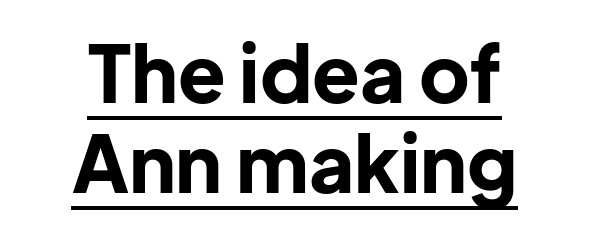
Q: Is the text bold? A: Yes.
Q: Is the text italic (slanted)? A: No, it is upright.
Q: Is the typeface a serif or a sans-serif typeface? A: Sans-serif.
Q: Is the text underlined? A: Yes.
Q: How is the paragraph aligned? A: Centered.
Q: Is the spacing between letters normal or unusually wide? A: Normal.
Q: Is the spacing between lines tight, normal or loose? A: Tight.
Q: Width (condensed, normal, or wide)? A: Normal.
Q: Stroke contrast? A: Low.
Q: x-height? A: Medium.
Q: Monospaced? A: No.
